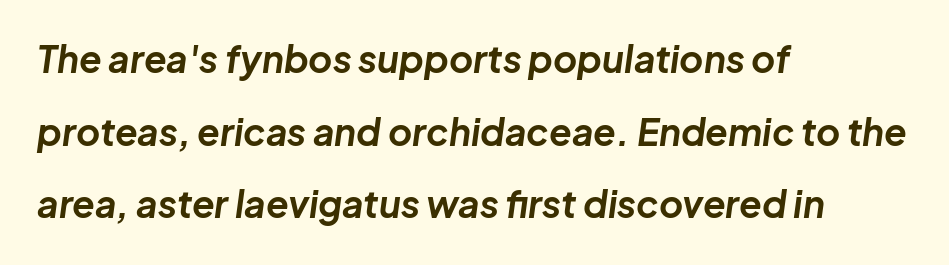
Q: Is the text bold? A: Yes.
Q: Is the text italic (slanted)? A: Yes, it leans right by about 8 degrees.
Q: Is the text underlined? A: No.
Q: How is the paragraph aligned? A: Left-aligned.
Q: Is the spacing between letters normal or unusually wide? A: Normal.
Q: Is the spacing between lines tight, normal or loose? A: Loose.
Q: Width (condensed, normal, or wide)? A: Normal.
Q: Stroke contrast? A: Low.
Q: x-height? A: Medium.
Q: Monospaced? A: No.
